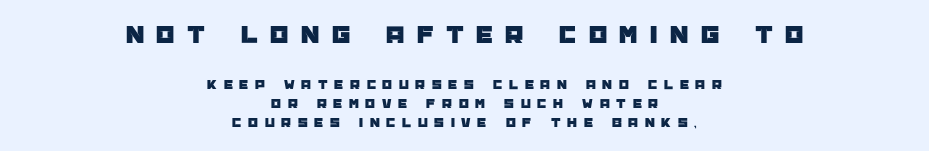
{"italic": "no", "underline": "no", "align": "center", "line_spacing": "normal", "line_spacing_ratio": 1.38, "letter_spacing": "wide", "letter_spacing_em": 0.48, "larger_block": "first", "size_ratio": 1.86, "glyph_px": 26}
